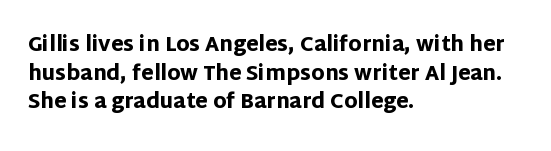
{"italic": "no", "bold": "yes", "underline": "no", "align": "left", "line_spacing": "normal", "line_spacing_ratio": 1.43, "letter_spacing": "normal", "letter_spacing_em": 0.0, "glyph_px": 20}
